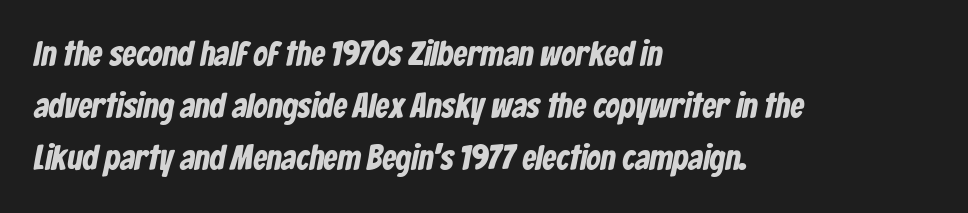
The zone under the glyphs is completely vacant. Standard letterfit; no display-style spreading of the glyphs. This sample has the flowing, uneven cadence of proportional lettering. The characters display no serif detailing; their extremities are plain. Casual observation: everything's shoved over to the left.
